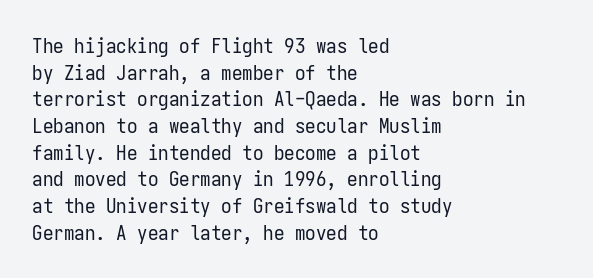
Q: Is the text bold? A: No.
Q: Is the text italic (slanted)? A: No, it is upright.
Q: Is the text underlined? A: No.
Q: How is the paragraph aligned? A: Left-aligned.
Q: Is the spacing between letters normal or unusually wide? A: Normal.
Q: Is the spacing between lines tight, normal or loose? A: Normal.
